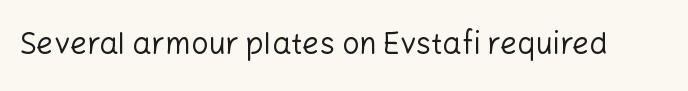
Q: Is the text bold? A: No.
Q: Is the text italic (slanted)? A: No, it is upright.
Q: Is the typeface a serif or a sans-serif typeface? A: Sans-serif.
Q: Is the text underlined? A: No.
Q: Is the spacing between letters normal or unusually wide? A: Normal.
Q: Width (condensed, normal, or wide)? A: Normal.
Q: Stroke contrast? A: Low.
Q: x-height? A: Medium.
Q: Monospaced? A: No.
